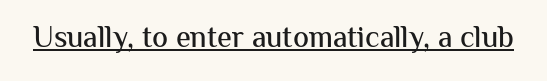
The image shows 30 px sans-serif type, upright; set normal letter spacing, underlined; medium stroke contrast and a medium x-height.
